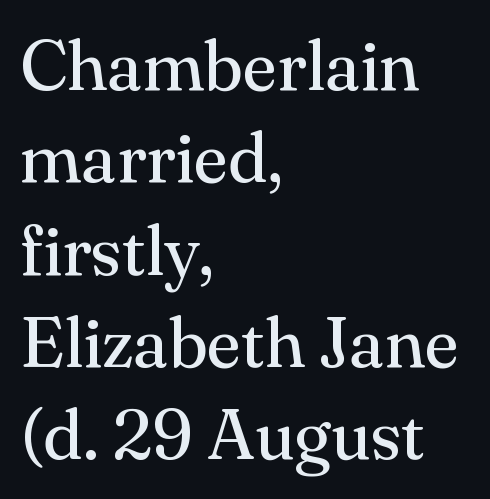
The specimen omits any rule beneath the text block's lines. Is there any slant? The stems are plumb. Honestly, the row spacing looks completely unremarkable. Heft: none added — not bold.
